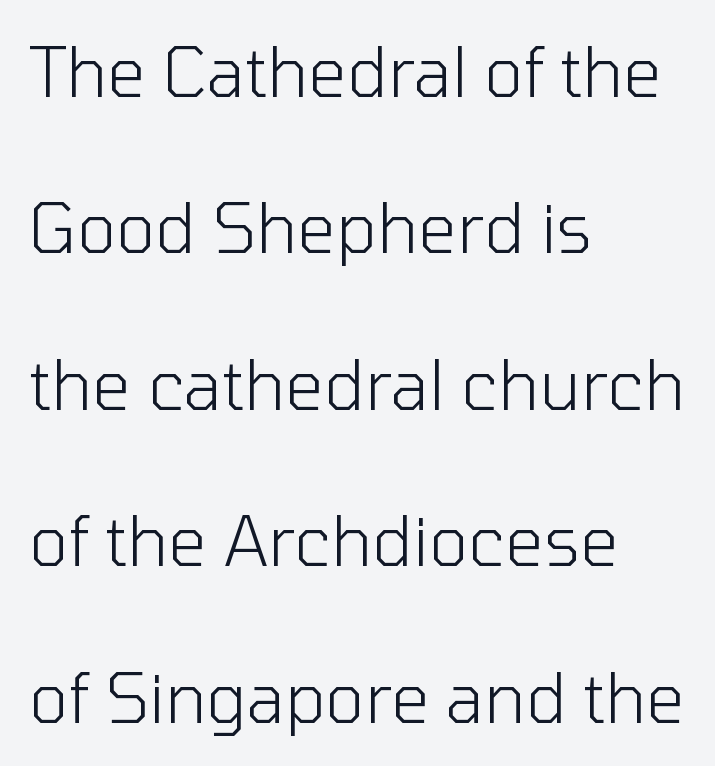
Q: Is the text bold? A: No.
Q: Is the text italic (slanted)? A: No, it is upright.
Q: Is the typeface a serif or a sans-serif typeface? A: Sans-serif.
Q: Is the text underlined? A: No.
Q: How is the paragraph aligned? A: Left-aligned.
Q: Is the spacing between letters normal or unusually wide? A: Normal.
Q: Is the spacing between lines tight, normal or loose? A: Loose.
Q: Width (condensed, normal, or wide)? A: Normal.
Q: Stroke contrast? A: Low.
Q: x-height? A: Medium.
Q: Monospaced? A: No.
